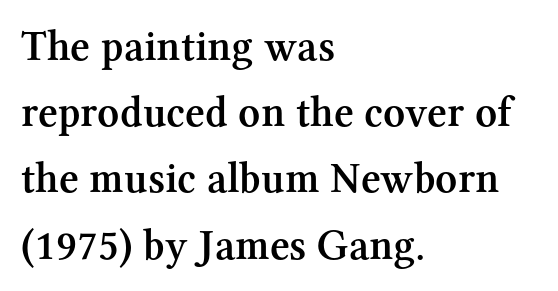
Characters remain perfectly vertical along every line. The characters look somewhat weighty, a semibold short of true bold. The letters sit at their default tracking, neither squeezed nor spread. The rendering anchors every line to the left-hand side. This block has exactly the height ordinary leading produces. The letters carry serifs — small finishing strokes at the ends of their stems.
